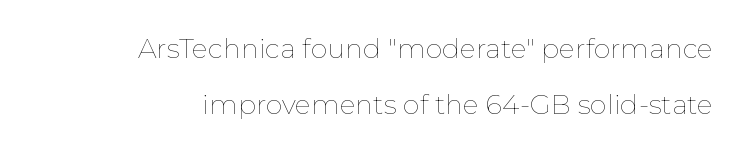
The image shows 27 px text type, upright; set right-aligned, loose line spacing (2.08x), normal letter spacing, not underlined.
